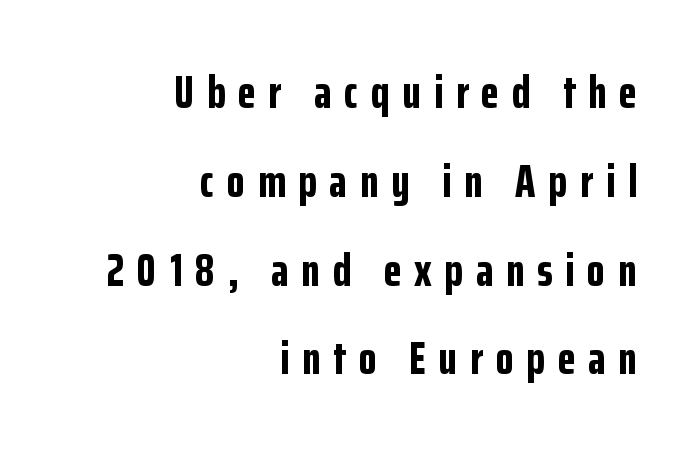
{"serif": "no", "italic": "no", "bold": "yes", "weight": "bold", "width": "condensed", "stroke_contrast": "low", "x_height": "medium", "monospaced": "no", "underline": "no", "align": "right", "line_spacing_ratio": 1.89, "letter_spacing": "wide", "letter_spacing_em": 0.27, "glyph_px": 47}
